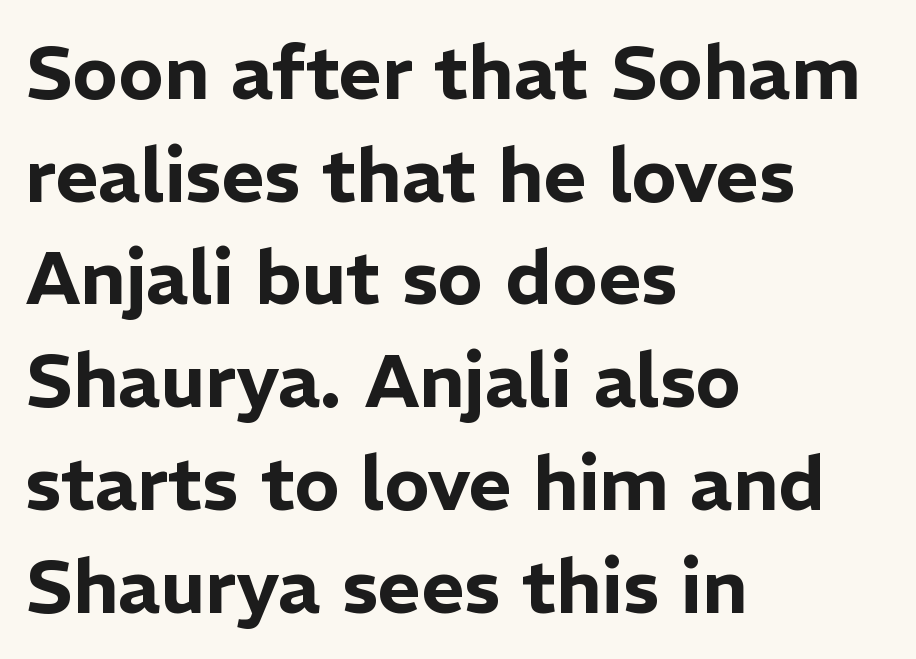
The image shows 75 px sans-serif type, upright; set left-aligned, normal line spacing (1.37x), normal letter spacing, not underlined; low stroke contrast and a medium x-height.
